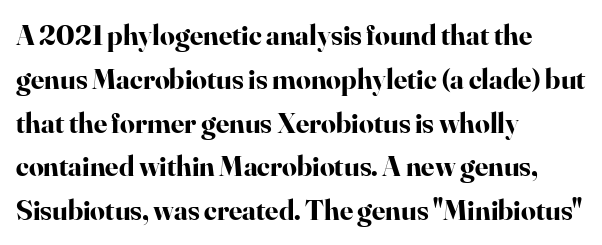
{"serif": "yes", "italic": "no", "bold": "yes", "weight": "bold", "width": "normal", "stroke_contrast": "high", "x_height": "small", "monospaced": "no", "underline": "no", "align": "left", "line_spacing": "normal", "line_spacing_ratio": 1.51, "letter_spacing": "normal", "letter_spacing_em": 0.0, "glyph_px": 29}
